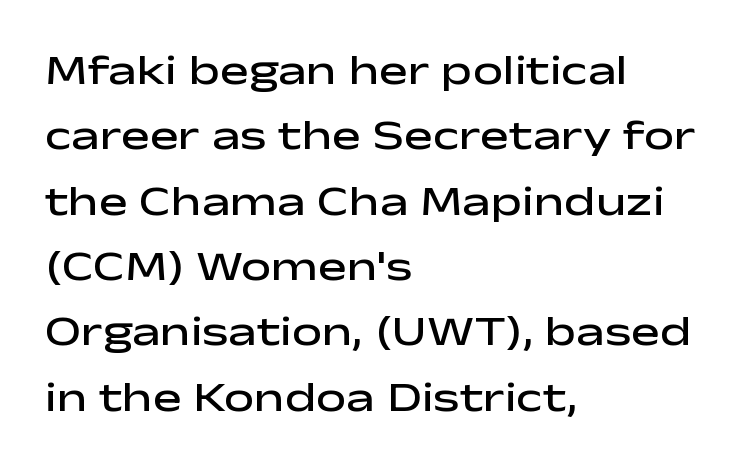
Looks like regular typesetting: each glyph gets only the width it needs. If you measured baseline to baseline, you'd find a middling distance. This is roman type, the default non-slanted kind. The paragraph has a hard left edge and a soft right edge. A clean baseline with only descenders dipping below it.
